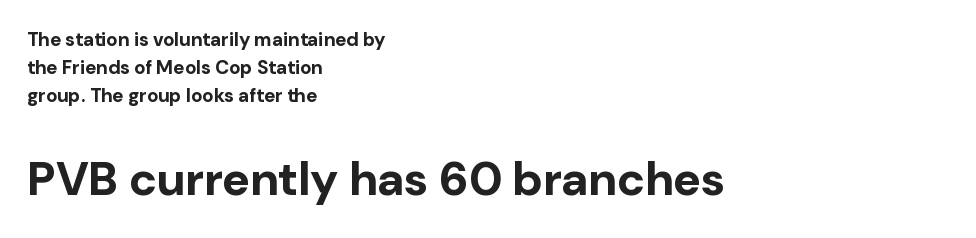
In terms of letterspacing, this is plain default setting. The lettering stays uniformly vertical, giving the passage a roman look. Check where the strokes stop: nothing finishes them off — pure sans. Anything drawn beneath the words? Only blank space. You get the small type first, then a jump to larger type. If you measured baseline to baseline, you'd find a middling distance.
